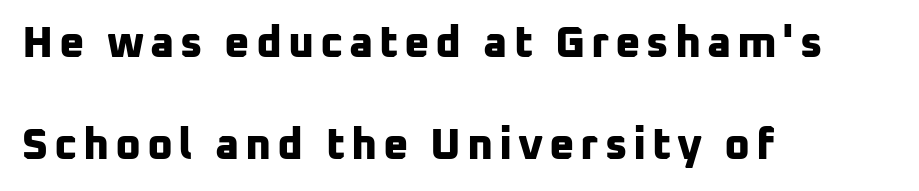
Here the designer chose a conventional face with non-uniform glyph widths. The zone under the glyphs is completely vacant. Does the type have serifs? No, each stem ends abruptly. In terms of weight, the rendering is a true, heavy bold. Rows of type keep a wide berth in the vertical direction.
